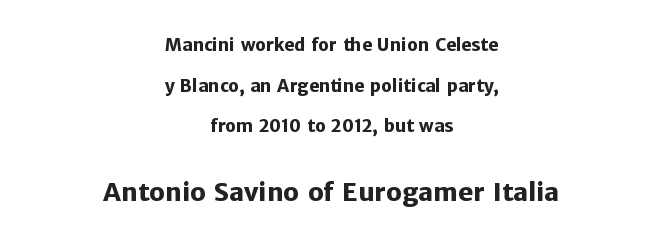
The axis of the letterforms is exactly vertical. Is the lower block the larger one? Yes — the lower block carries the bigger type. What weight is shown? A full bold with thick strokes. You could fit nearly another row in the gap between these rows. The letters sit at their default tracking, neither squeezed nor spread.
